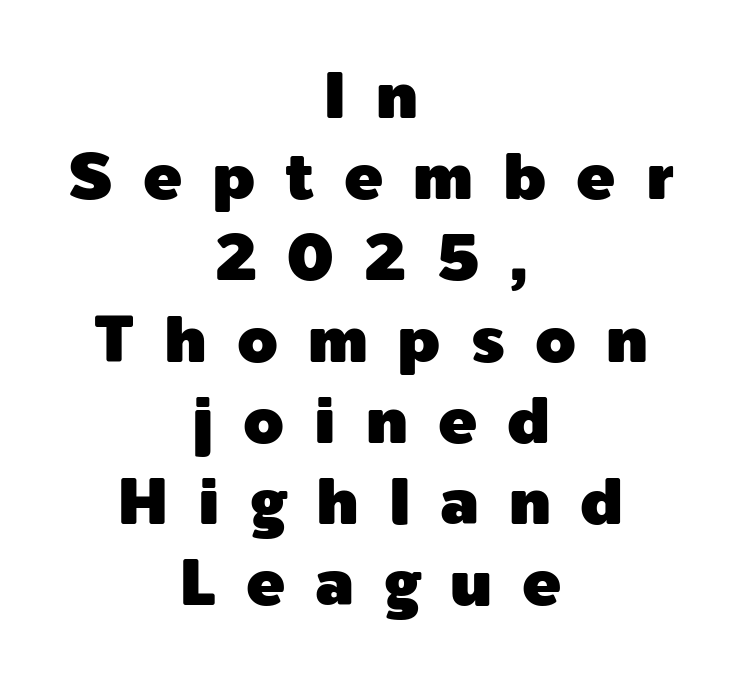
The letters advance in unequal steps, a hallmark of proportional type. Does the copy run flush right? No — it is centered line by line. No italicization has been applied; the sample stays upright. Just letters on the line, the space beneath them empty. The font family rendered here belongs to the sans-serif group.
